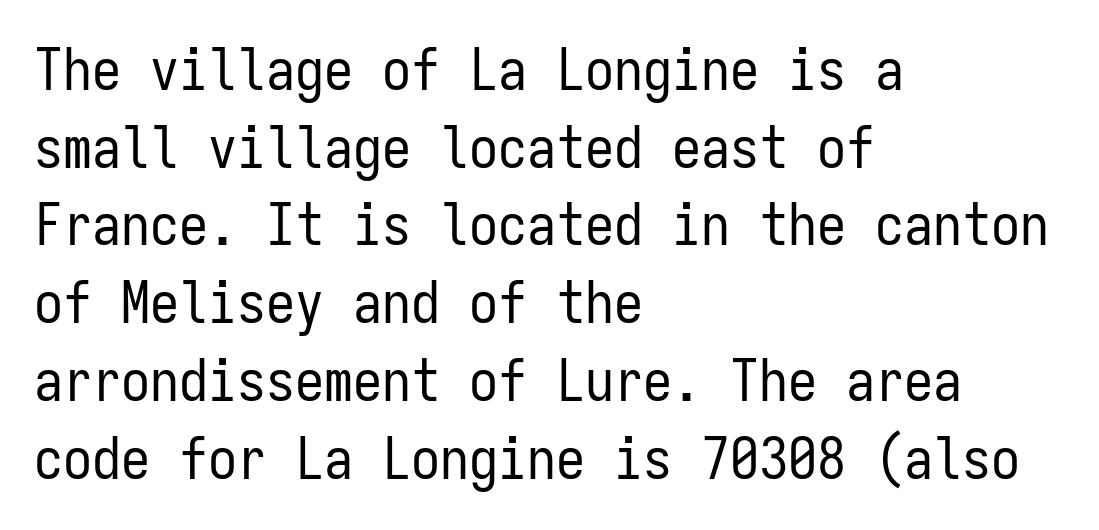
The image shows 58 px regular-weight, condensed sans-serif type, upright, monospaced; set left-aligned, normal line spacing (1.34x), normal letter spacing, not underlined; low stroke contrast and a medium x-height.
